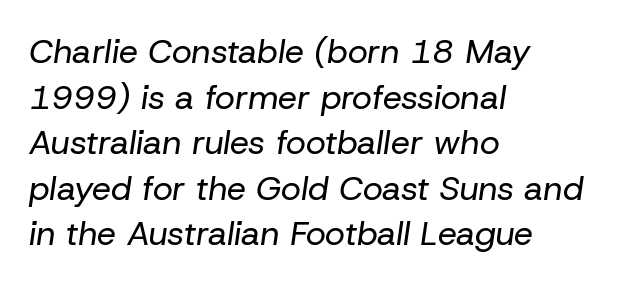
Regular leading. Character widths vary here, with narrow letters taking less room than wide ones. Compared with typical body copy, the letter spacing here is the same. Decoration check: the copy has no underline. The glyphs look as if they've been sheared to an angle. These glyphs show unthickened strokes, regular width or finer.
